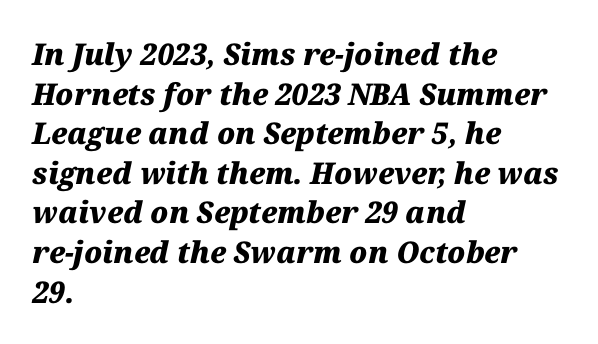
{"italic": "yes", "lean": "right", "slant_degrees": 12, "bold": "yes", "weight": "heavy", "width": "normal", "stroke_contrast": "medium", "x_height": "medium", "monospaced": "no", "underline": "no", "align": "left", "line_spacing": "normal", "line_spacing_ratio": 1.32, "letter_spacing": "normal", "letter_spacing_em": 0.0, "glyph_px": 30}
